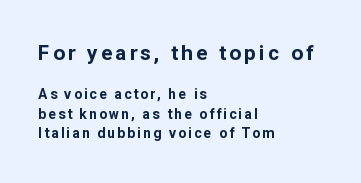
Q: Is the text bold? A: Yes.
Q: Is the text italic (slanted)? A: No, it is upright.
Q: Is the text underlined? A: No.
Q: How is the paragraph aligned? A: Left-aligned.
Q: Is the spacing between lines tight, normal or loose? A: Normal.
Q: Which block of text is set in a larger size, the first (top) or the second (bottom)? A: The first (top) one.
